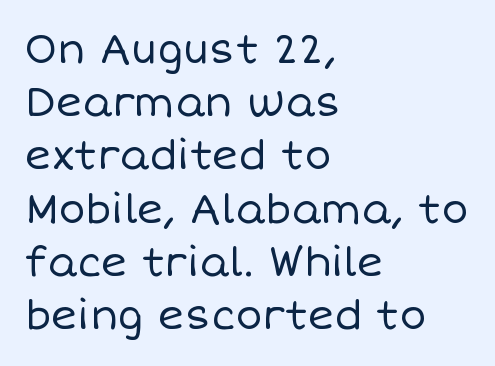
Q: Is the text bold? A: No.
Q: Is the text italic (slanted)? A: No, it is upright.
Q: Is the text underlined? A: No.
Q: How is the paragraph aligned? A: Left-aligned.
Q: Is the spacing between letters normal or unusually wide? A: Normal.
Q: Is the spacing between lines tight, normal or loose? A: Normal.
Q: Width (condensed, normal, or wide)? A: Normal.
Q: Stroke contrast? A: Low.
Q: x-height? A: Large.
Q: Monospaced? A: No.
